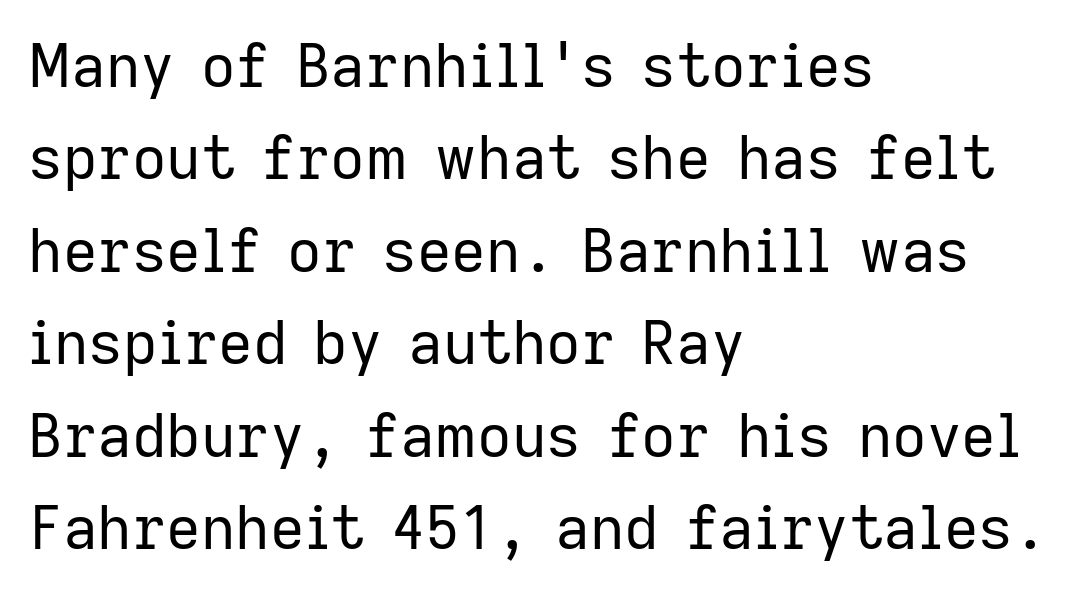
Vertically, the passage feels balanced, rows spaced as you'd expect. Posture: upright roman. There is no visible air inserted between adjacent glyphs. This sample has the flowing, uneven cadence of proportional lettering.
